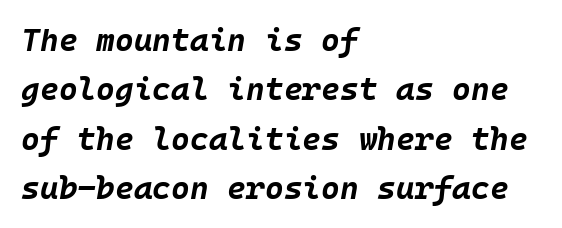
Q: Is the text bold? A: Yes.
Q: Is the text italic (slanted)? A: Yes, it leans right by about 10 degrees.
Q: Is the text underlined? A: No.
Q: How is the paragraph aligned? A: Left-aligned.
Q: Is the spacing between letters normal or unusually wide? A: Normal.
Q: Is the spacing between lines tight, normal or loose? A: Normal.
Q: Width (condensed, normal, or wide)? A: Normal.
Q: Stroke contrast? A: Low.
Q: x-height? A: Large.
